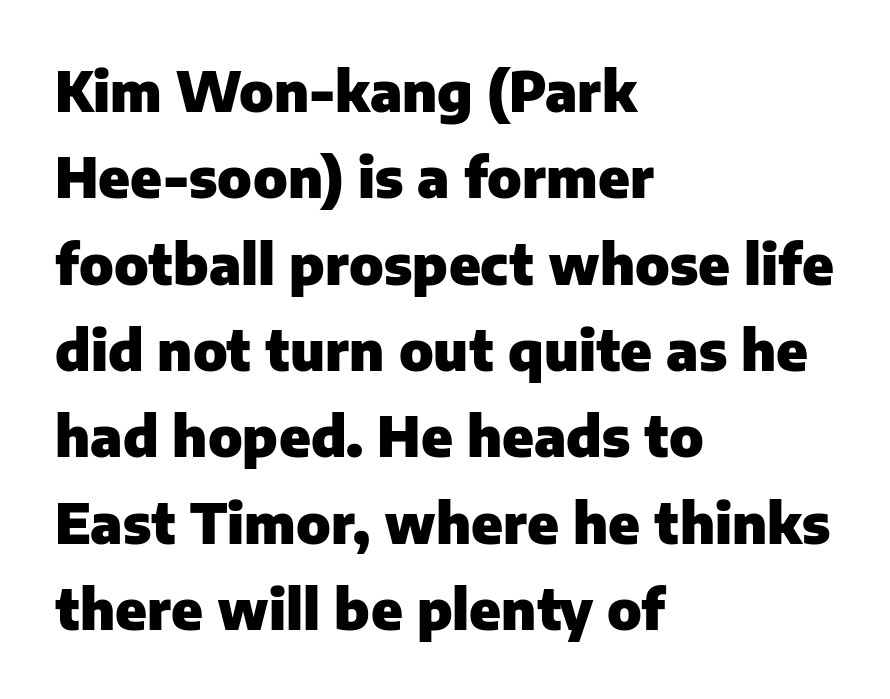
{"serif": "no", "italic": "no", "bold": "yes", "weight": "heavy", "width": "normal", "stroke_contrast": "low", "x_height": "medium", "monospaced": "no", "underline": "no", "align": "left", "line_spacing": "normal", "line_spacing_ratio": 1.57, "letter_spacing": "normal", "letter_spacing_em": 0.0, "glyph_px": 55}
